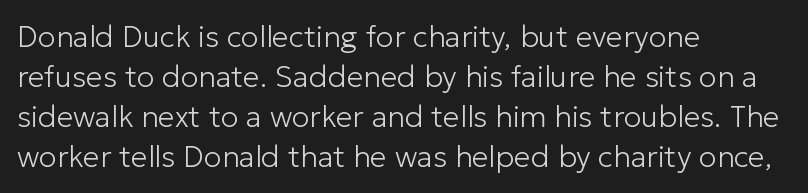
Q: Is the text bold? A: No.
Q: Is the text italic (slanted)? A: No, it is upright.
Q: Is the typeface a serif or a sans-serif typeface? A: Sans-serif.
Q: Is the text underlined? A: No.
Q: How is the paragraph aligned? A: Left-aligned.
Q: Is the spacing between letters normal or unusually wide? A: Normal.
Q: Is the spacing between lines tight, normal or loose? A: Normal.
Q: Width (condensed, normal, or wide)? A: Normal.
Q: Stroke contrast? A: Low.
Q: x-height? A: Medium.
Q: Monospaced? A: No.
